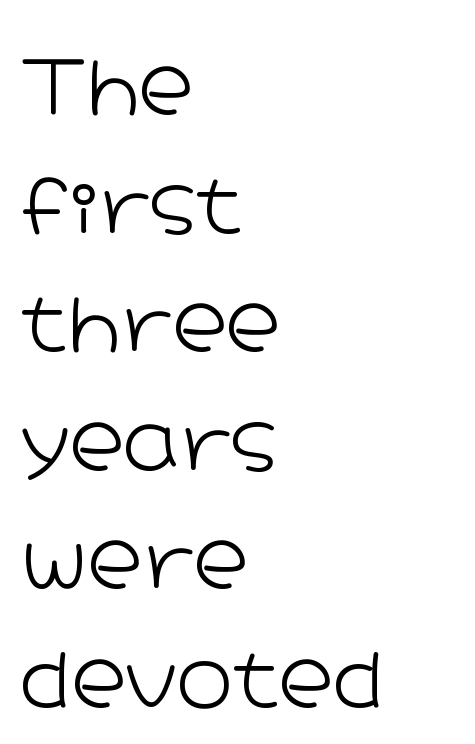
Q: Is the text bold? A: No.
Q: Is the text italic (slanted)? A: No, it is upright.
Q: Is the typeface a serif or a sans-serif typeface? A: Sans-serif.
Q: Is the text underlined? A: No.
Q: How is the paragraph aligned? A: Left-aligned.
Q: Is the spacing between letters normal or unusually wide? A: Normal.
Q: Is the spacing between lines tight, normal or loose? A: Normal.
Q: Width (condensed, normal, or wide)? A: Wide.
Q: Stroke contrast? A: Low.
Q: x-height? A: Medium.
Q: Monospaced? A: No.
